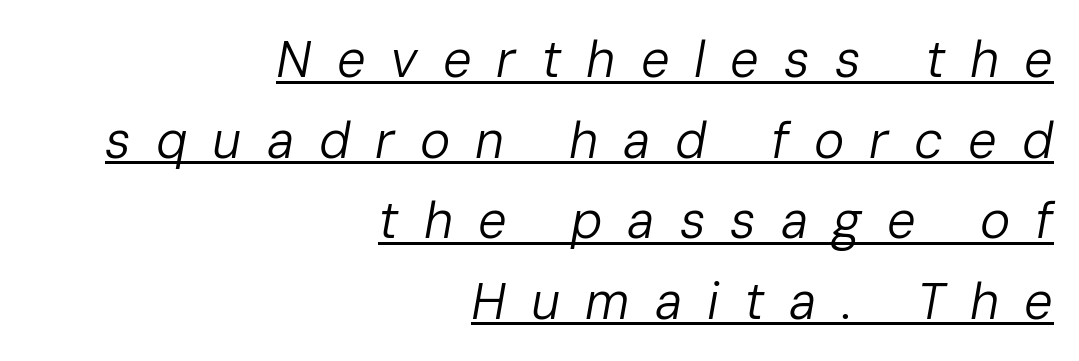
Q: Is the text bold? A: No.
Q: Is the text italic (slanted)? A: Yes, it leans right by about 10 degrees.
Q: Is the text underlined? A: Yes.
Q: How is the paragraph aligned? A: Right-aligned.
Q: Is the spacing between letters normal or unusually wide? A: Unusually wide.
Q: Is the spacing between lines tight, normal or loose? A: Normal.
Q: Width (condensed, normal, or wide)? A: Normal.
Q: Stroke contrast? A: Low.
Q: x-height? A: Medium.
Q: Monospaced? A: No.
